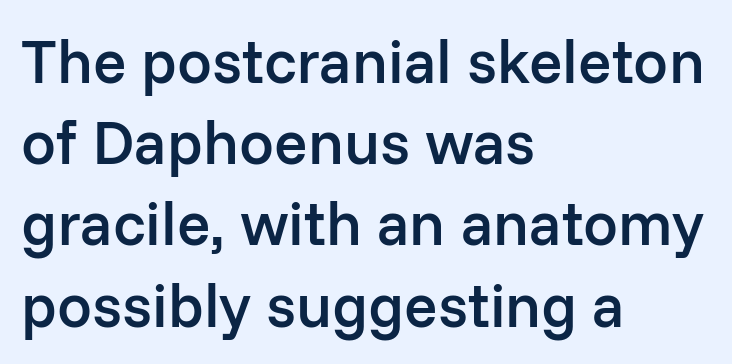
The image shows 62 px semibold sans-serif type, upright; set left-aligned, normal line spacing (1.31x), normal letter spacing, not underlined; low stroke contrast and a medium x-height.
